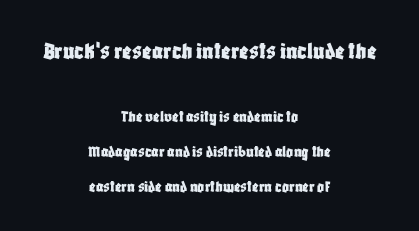
The image shows 25 px text type, upright; set centered, loose line spacing (2.05x), normal letter spacing, not underlined; the first (top) block is 1.47x larger.
